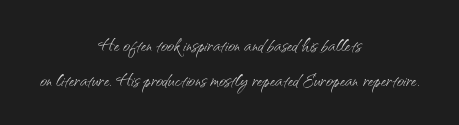
The image shows 24 px text type; set centered, normal line spacing (1.44x), normal letter spacing, not underlined.
